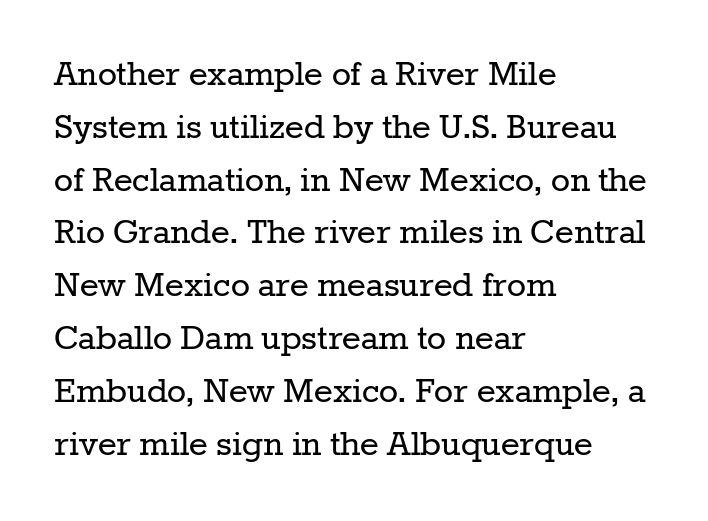
Q: Is the text bold? A: No.
Q: Is the text italic (slanted)? A: No, it is upright.
Q: Is the typeface a serif or a sans-serif typeface? A: Serif.
Q: Is the text underlined? A: No.
Q: How is the paragraph aligned? A: Left-aligned.
Q: Is the spacing between letters normal or unusually wide? A: Normal.
Q: Is the spacing between lines tight, normal or loose? A: Normal.
Q: Width (condensed, normal, or wide)? A: Normal.
Q: Stroke contrast? A: Low.
Q: x-height? A: Medium.
Q: Monospaced? A: No.
